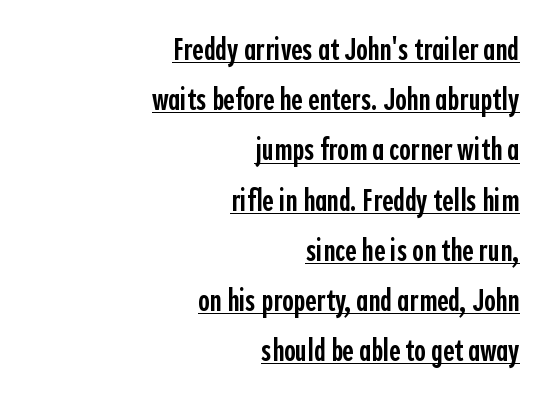
{"serif": "no", "italic": "no", "bold": "semi", "weight": "semibold", "width": "condensed", "x_height": "medium", "monospaced": "no", "underline": "yes", "align": "right", "line_spacing": "normal", "line_spacing_ratio": 1.62, "letter_spacing": "normal", "letter_spacing_em": 0.0, "glyph_px": 31}
